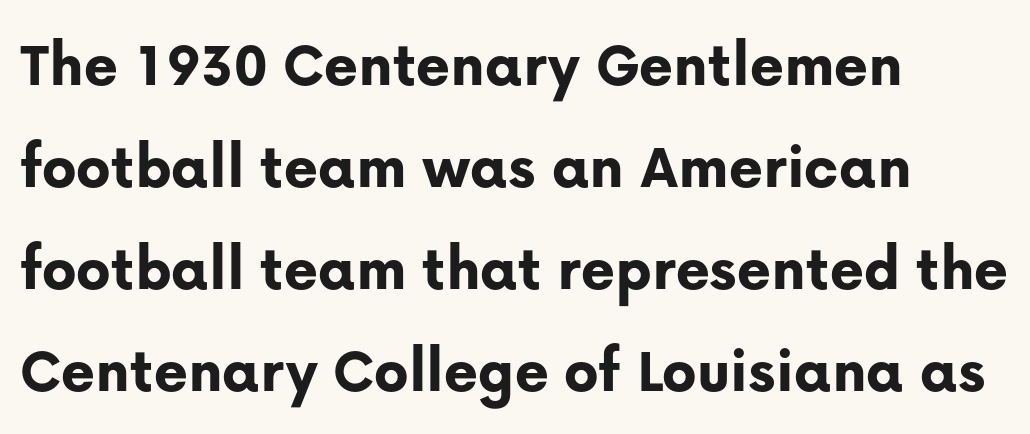
The strokes are fattened all the way to bold. Every row of glyphs begins at an identical x-position on the left. Ascenders rise straight up at ninety degrees. The characters display no serif detailing; their extremities are plain. Has an underline been added? It has not. The rows are spaced the way most documents space them.
